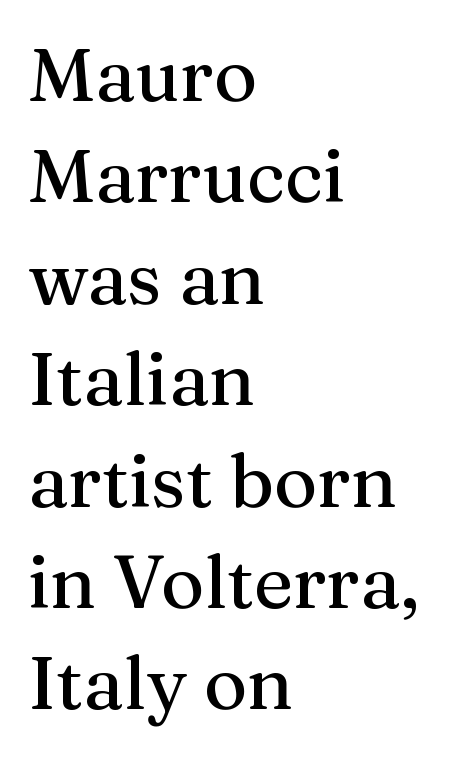
The image shows 74 px serif type, upright; set left-aligned, normal line spacing (1.37x), normal letter spacing, not underlined; medium stroke contrast and a medium x-height.
